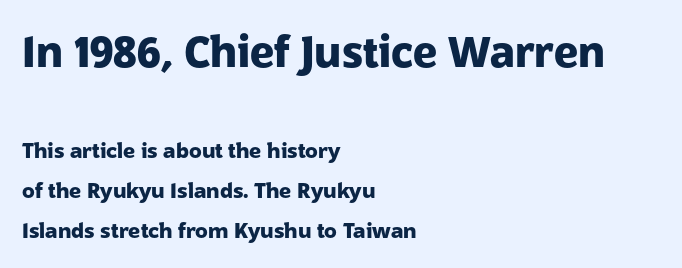
Q: Is the text bold? A: Yes.
Q: Is the text italic (slanted)? A: No, it is upright.
Q: Is the typeface a serif or a sans-serif typeface? A: Sans-serif.
Q: Is the text underlined? A: No.
Q: How is the paragraph aligned? A: Left-aligned.
Q: Is the spacing between letters normal or unusually wide? A: Normal.
Q: Is the spacing between lines tight, normal or loose? A: Loose.
Q: Which block of text is set in a larger size, the first (top) or the second (bottom)? A: The first (top) one.
Q: Width (condensed, normal, or wide)? A: Normal.
Q: Stroke contrast? A: Low.
Q: x-height? A: Medium.
Q: Monospaced? A: No.
